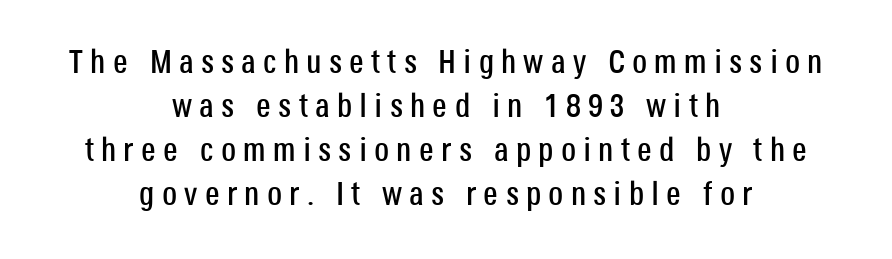
Q: Is the text italic (slanted)? A: No, it is upright.
Q: Is the typeface a serif or a sans-serif typeface? A: Sans-serif.
Q: Is the text underlined? A: No.
Q: How is the paragraph aligned? A: Centered.
Q: Is the spacing between letters normal or unusually wide? A: Unusually wide.
Q: Is the spacing between lines tight, normal or loose? A: Normal.
Q: Width (condensed, normal, or wide)? A: Condensed.
Q: Stroke contrast? A: Low.
Q: x-height? A: Large.
Q: Monospaced? A: No.
